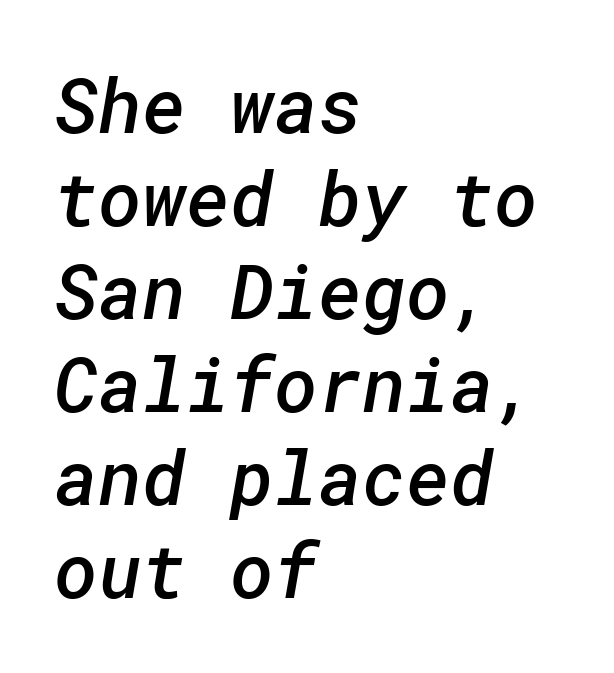
{"serif": "no", "bold": "semi", "weight": "semibold", "width": "normal", "stroke_contrast": "low", "x_height": "medium", "underline": "no", "align": "left", "line_spacing_ratio": 1.24, "letter_spacing": "normal", "letter_spacing_em": 0.0, "glyph_px": 75}
